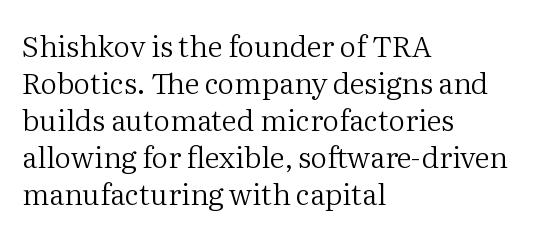
No word sits above an underline. Which margin do the lines hug? The left one — the right edge is uneven. Is this a sans? No — the strokes have serifs. Is the letter spacing exaggerated? No — it looks like the ordinary default.
